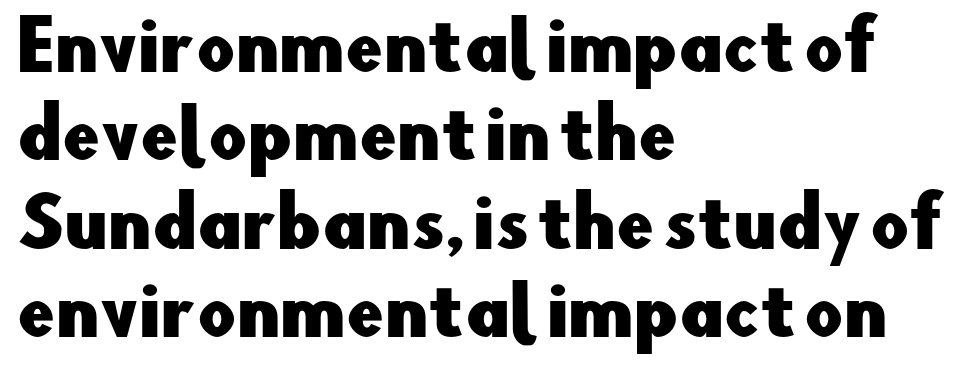
Q: Is the text italic (slanted)? A: No, it is upright.
Q: Is the typeface a serif or a sans-serif typeface? A: Sans-serif.
Q: Is the text underlined? A: No.
Q: How is the paragraph aligned? A: Left-aligned.
Q: Is the spacing between letters normal or unusually wide? A: Normal.
Q: Is the spacing between lines tight, normal or loose? A: Normal.
Q: Width (condensed, normal, or wide)? A: Normal.
Q: Stroke contrast? A: Low.
Q: x-height? A: Small.
Q: Monospaced? A: No.
